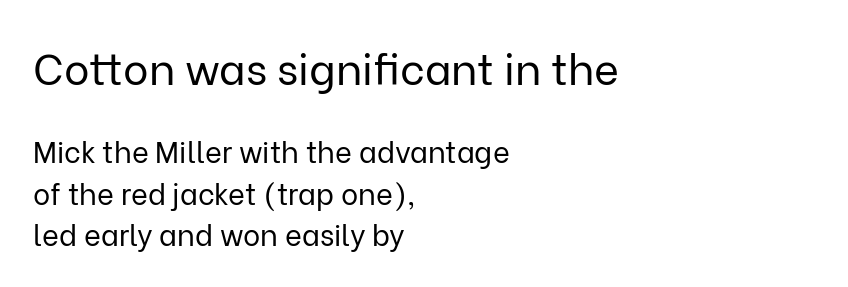
Q: Is the text bold? A: No.
Q: Is the text italic (slanted)? A: No, it is upright.
Q: Is the typeface a serif or a sans-serif typeface? A: Sans-serif.
Q: Is the text underlined? A: No.
Q: How is the paragraph aligned? A: Left-aligned.
Q: Is the spacing between letters normal or unusually wide? A: Normal.
Q: Is the spacing between lines tight, normal or loose? A: Normal.
Q: Which block of text is set in a larger size, the first (top) or the second (bottom)? A: The first (top) one.
Q: Width (condensed, normal, or wide)? A: Normal.
Q: Stroke contrast? A: Low.
Q: x-height? A: Medium.
Q: Monospaced? A: No.
